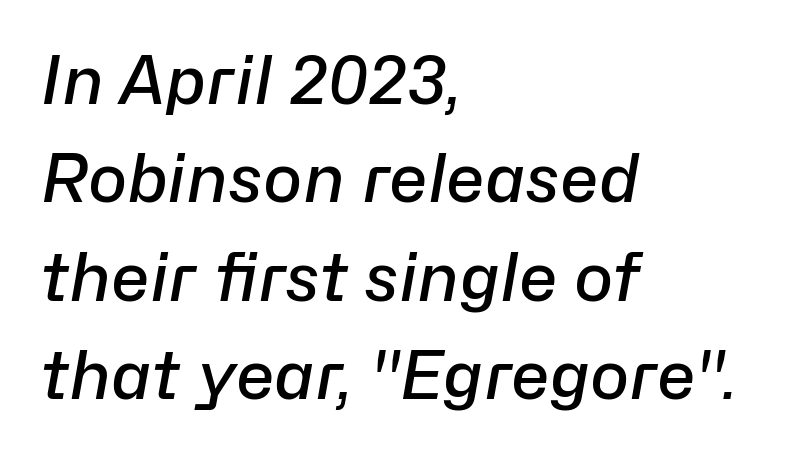
The image shows 66 px semibold type, italic (leaning right); set left-aligned, normal line spacing (1.49x), normal letter spacing, not underlined; low stroke contrast and a medium x-height.
